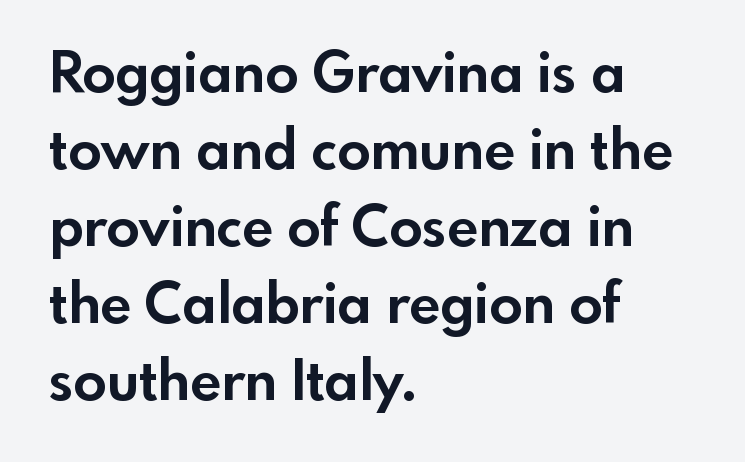
Is the type bold? Yes — the strokes are clearly thick and heavy. Vertical spacing — default. The glyphs are unaccompanied by any horizontal stroke below them. Do the characters align in a grid? No, the font is proportional. In terms of letterform style, serifs are entirely absent.
